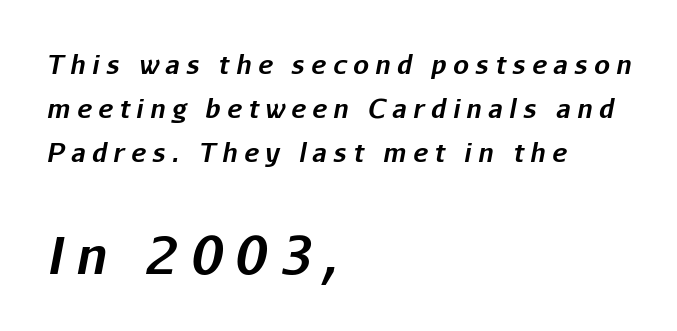
The image shows 50 px bold type, italic (leaning right); set left-aligned, line spacing 1.76x, unusually wide letter spacing (+0.26 em), not underlined; the second (bottom) block is 2.0x larger; low stroke contrast and a medium x-height.
